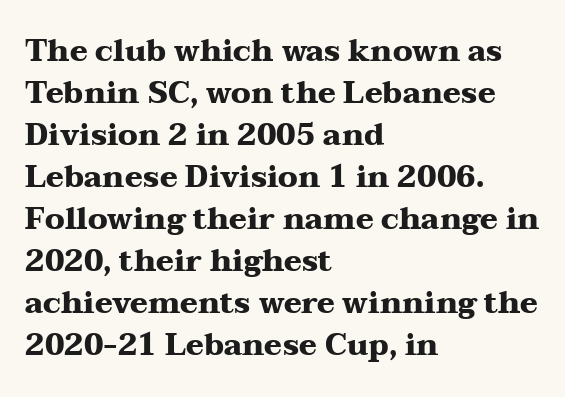
{"serif": "yes", "italic": "no", "bold": "yes", "weight": "heavy", "width": "wide", "stroke_contrast": "medium", "x_height": "medium", "monospaced": "no", "underline": "no", "align": "left", "line_spacing": "normal", "line_spacing_ratio": 1.4, "letter_spacing": "normal", "letter_spacing_em": 0.0, "glyph_px": 30}
